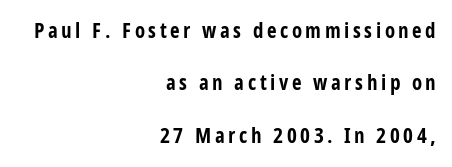
Q: Is the text bold? A: Yes.
Q: Is the text italic (slanted)? A: No, it is upright.
Q: Is the text underlined? A: No.
Q: How is the paragraph aligned? A: Right-aligned.
Q: Is the spacing between lines tight, normal or loose? A: Loose.
